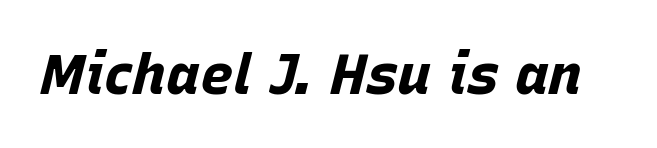
It's the slanting kind of type. Letter spacing: default. Thick stems and heavy bowls — unmistakably bold. A typesetter would call this proportional, since set widths differ per character. The gap between lines stays unmarked.
